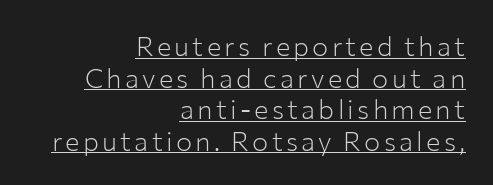
Q: Is the text bold? A: No.
Q: Is the text italic (slanted)? A: No, it is upright.
Q: Is the text underlined? A: Yes.
Q: How is the paragraph aligned? A: Right-aligned.
